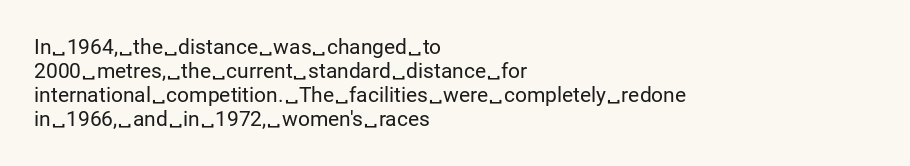
{"italic": "no", "bold": "no", "underline": "no", "align": "left", "line_spacing": "tight", "line_spacing_ratio": 1.14, "letter_spacing": "normal", "letter_spacing_em": 0.0, "glyph_px": 21}
